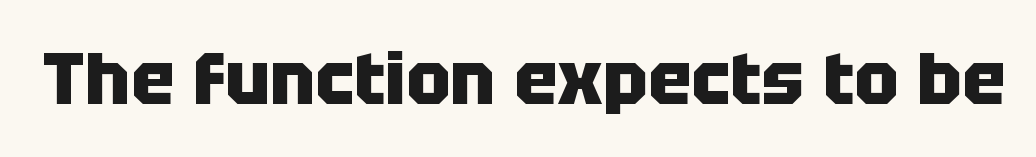
{"serif": "no", "italic": "no", "bold": "yes", "weight": "heavy", "width": "normal", "stroke_contrast": "low", "x_height": "large", "monospaced": "no", "underline": "no", "letter_spacing": "normal", "letter_spacing_em": 0.0, "glyph_px": 73}
